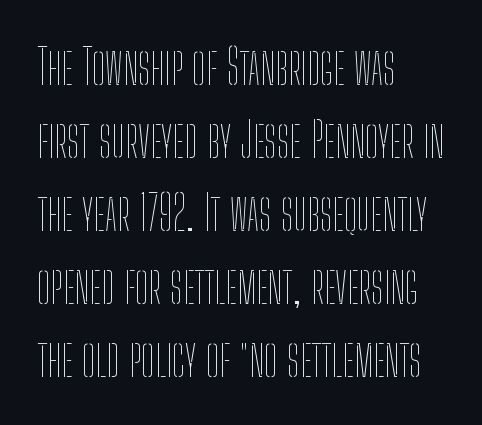
The image shows 48 px thin, condensed type, upright; set left-aligned, normal line spacing (1.52x), normal letter spacing, not underlined; low stroke contrast and a medium x-height.
